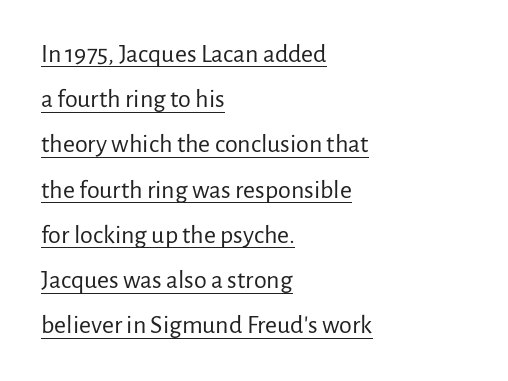
Q: Is the text bold? A: No.
Q: Is the text italic (slanted)? A: No, it is upright.
Q: Is the text underlined? A: Yes.
Q: How is the paragraph aligned? A: Left-aligned.
Q: Is the spacing between letters normal or unusually wide? A: Normal.
